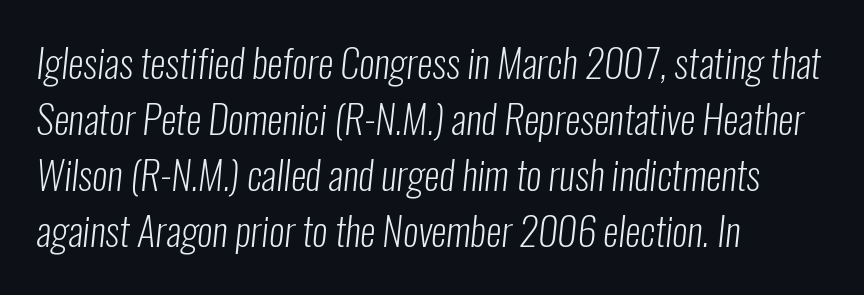
{"serif": "no", "bold": "no", "weight": "light", "width": "condensed", "stroke_contrast": "low", "x_height": "medium", "monospaced": "no", "underline": "no", "align": "left", "line_spacing": "normal", "line_spacing_ratio": 1.44, "letter_spacing": "normal", "letter_spacing_em": 0.0, "glyph_px": 39}
